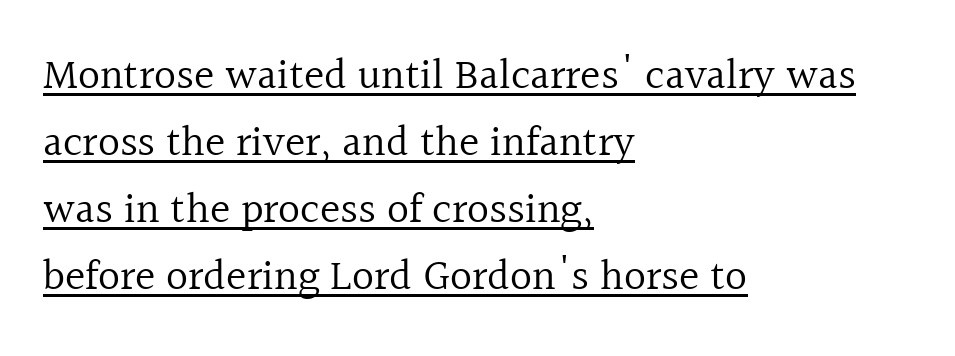
Q: Is the text bold? A: No.
Q: Is the text italic (slanted)? A: No, it is upright.
Q: Is the typeface a serif or a sans-serif typeface? A: Serif.
Q: Is the text underlined? A: Yes.
Q: How is the paragraph aligned? A: Left-aligned.
Q: Is the spacing between letters normal or unusually wide? A: Normal.
Q: Is the spacing between lines tight, normal or loose? A: Normal.
Q: Width (condensed, normal, or wide)? A: Normal.
Q: x-height? A: Medium.
Q: Monospaced? A: No.
